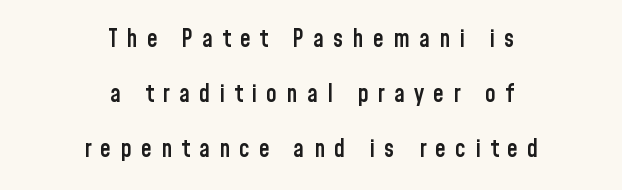
{"italic": "no", "bold": "semi", "underline": "no", "align": "center", "line_spacing": "loose", "line_spacing_ratio": 2.29, "letter_spacing": "wide", "letter_spacing_em": 0.39, "glyph_px": 24}
